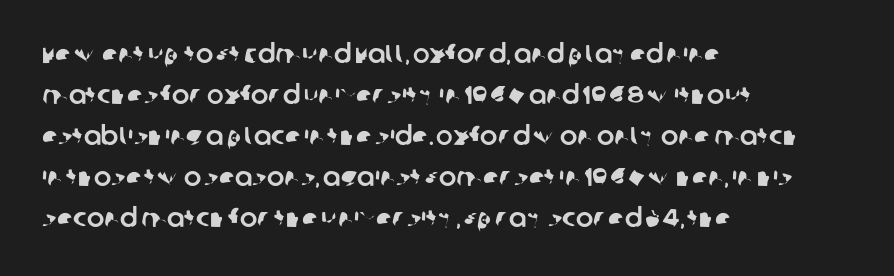
The line-height multiplier appears to be the usual default. Where is the straight margin? On the left. The specimen omits any rule beneath the text block's lines. Inter-character spacing is left at the font's built-in metrics.
